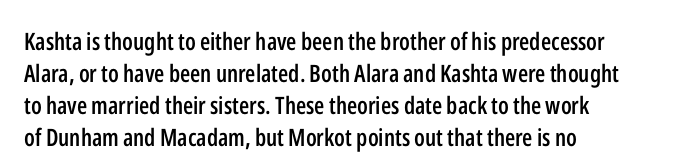
The foot of each line stays bare and open. Weight check: semibold — heavier than regular, not quite bold. Summary of vertical rhythm: regular, with standard interline spacing. Alignment: flush left.
